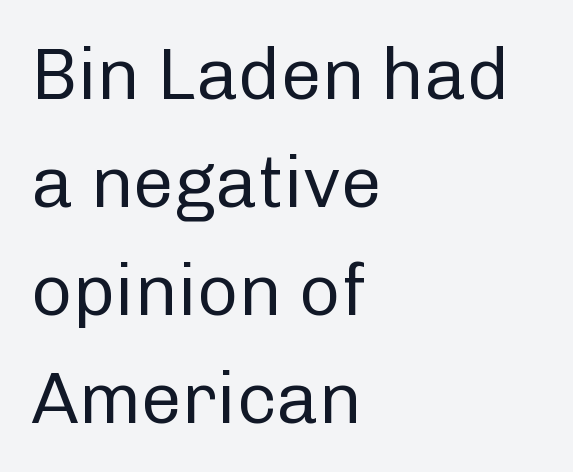
Regarding leading, the lines here are spaced in the standard way. The face looks like a standard text weight, possibly lighter. The designer went with a sans here, leaving each stem footless. Horizontally, the lines are justified to the leading edge only.
